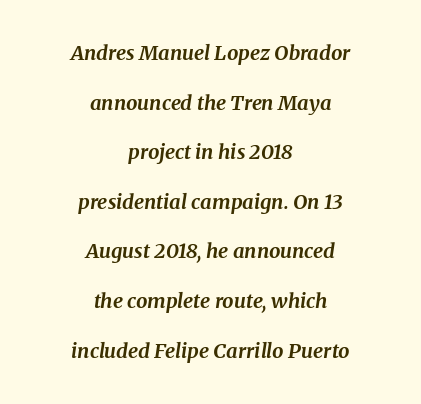
Q: Is the text bold? A: Yes.
Q: Is the text italic (slanted)? A: Yes, it leans right by about 8 degrees.
Q: Is the text underlined? A: No.
Q: How is the paragraph aligned? A: Centered.
Q: Is the spacing between letters normal or unusually wide? A: Normal.
Q: Is the spacing between lines tight, normal or loose? A: Loose.
